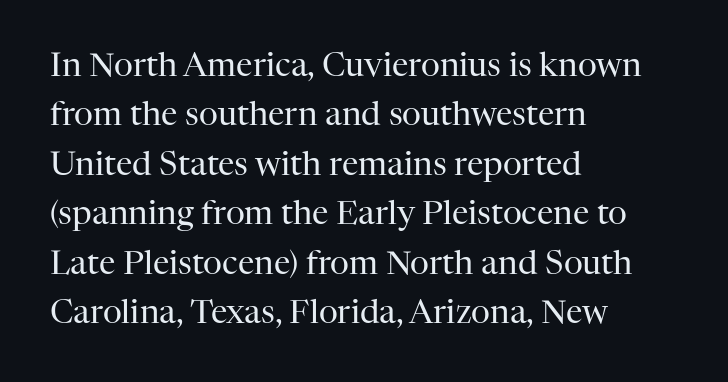
The image shows 33 px regular-weight serif type, upright; set left-aligned, normal line spacing (1.5x), normal letter spacing, not underlined; high stroke contrast and a medium x-height.
